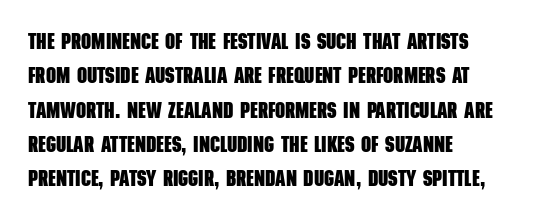
{"bold": "yes", "underline": "no", "align": "left", "line_spacing": "normal", "line_spacing_ratio": 1.56, "letter_spacing": "normal", "letter_spacing_em": 0.0, "glyph_px": 22}
